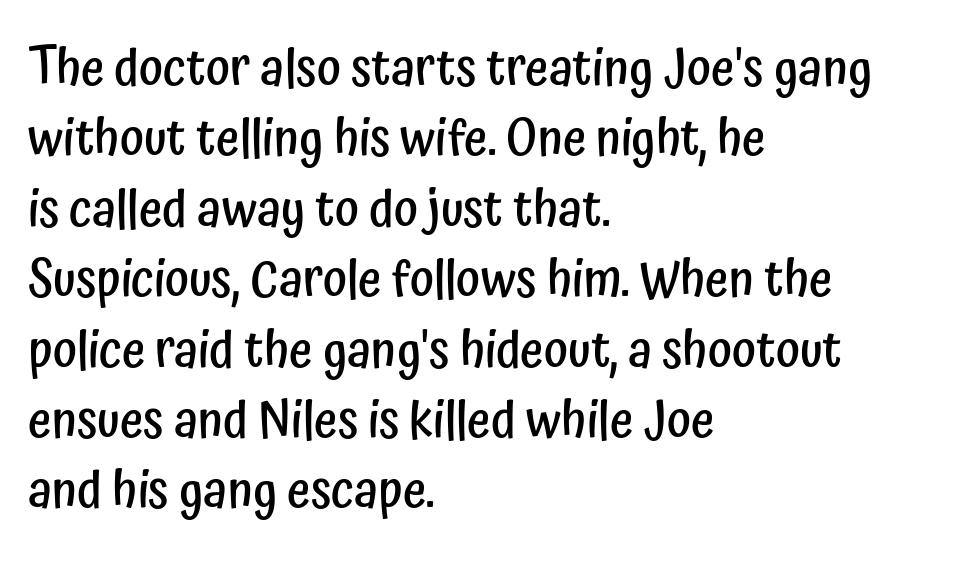
The image shows 51 px semibold, condensed sans-serif type, upright; set left-aligned, normal line spacing (1.38x), normal letter spacing, not underlined; low stroke contrast and a medium x-height.
